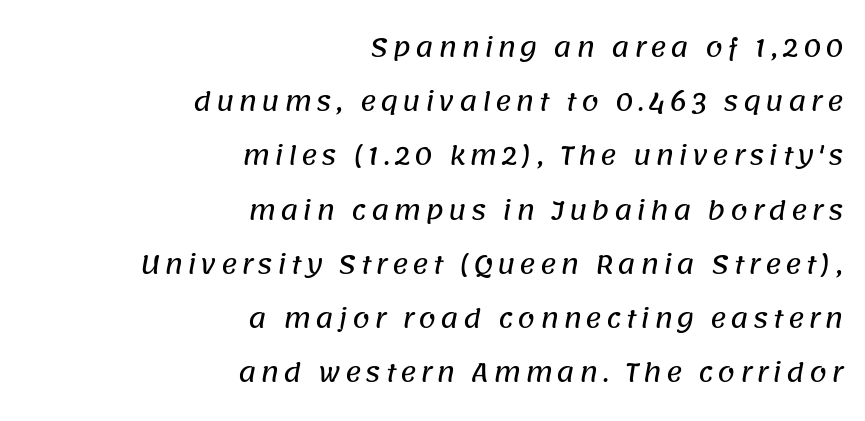
The image shows 25 px text type; set right-aligned, loose line spacing (2.17x), not underlined.
